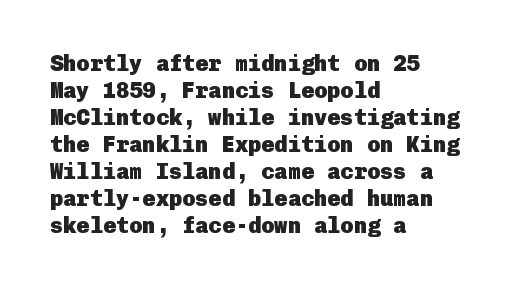
The image shows 22 px bold type, upright; set left-aligned, line spacing 1.23x, normal letter spacing, not underlined.
